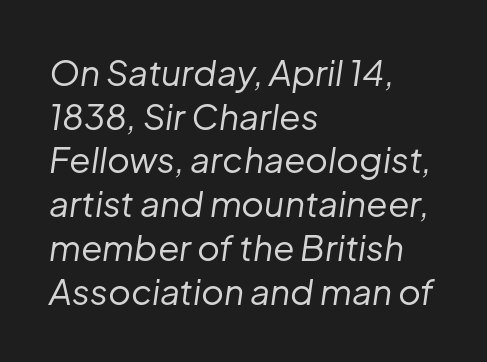
Heft: none added — not bold. Leading matches the norm, producing a regular column. It's the slanting kind of type. The glyphs are unaccompanied by any horizontal stroke below them.
